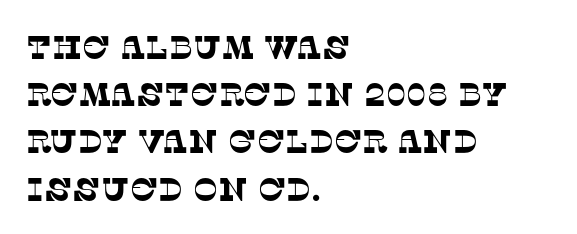
Q: Is the typeface a serif or a sans-serif typeface? A: Serif.
Q: Is the text underlined? A: No.
Q: How is the paragraph aligned? A: Left-aligned.
Q: Is the spacing between letters normal or unusually wide? A: Normal.
Q: Is the spacing between lines tight, normal or loose? A: Normal.
Q: Width (condensed, normal, or wide)? A: Normal.
Q: Stroke contrast? A: Low.
Q: x-height? A: Large.
Q: Monospaced? A: No.
